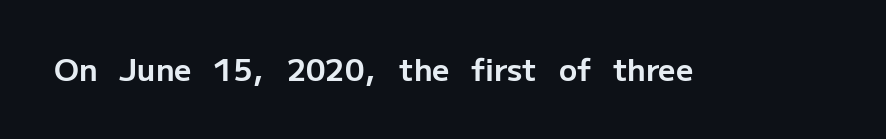
The specimen reads as upright at a glance. In terms of letterform style, serifs are entirely absent. What stands out about the letter spacing? Nothing — it is the standard amount. Chunky letters — that's bold for sure. Proportional: the letters do not fall into vertical columns. Check under the words: just untouched page.
